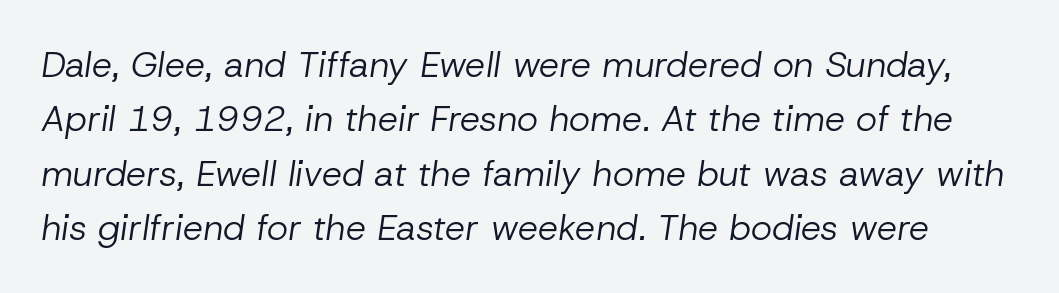
Q: Is the text bold? A: No.
Q: Is the text italic (slanted)? A: Yes, it leans right by about 8 degrees.
Q: Is the text underlined? A: No.
Q: Is the spacing between letters normal or unusually wide? A: Normal.
Q: Is the spacing between lines tight, normal or loose? A: Normal.
Q: Width (condensed, normal, or wide)? A: Normal.
Q: Stroke contrast? A: Low.
Q: x-height? A: Medium.
Q: Monospaced? A: No.
